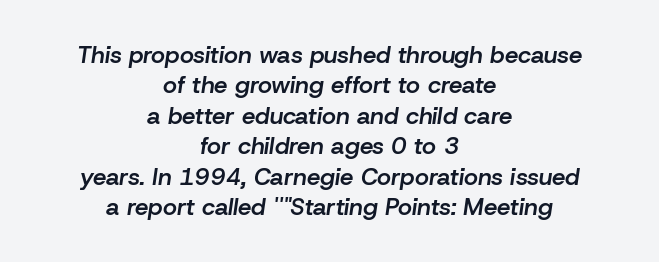
The image shows 24 px text type, italic (leaning right); set centered, normal line spacing (1.27x), normal letter spacing, not underlined.
